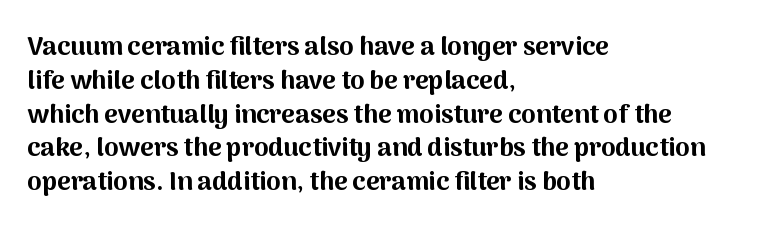
Q: Is the text bold? A: Yes.
Q: Is the text italic (slanted)? A: No, it is upright.
Q: Is the text underlined? A: No.
Q: How is the paragraph aligned? A: Left-aligned.
Q: Is the spacing between letters normal or unusually wide? A: Normal.
Q: Is the spacing between lines tight, normal or loose? A: Normal.
